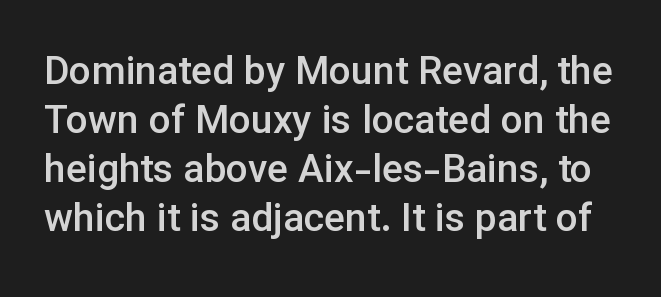
The image shows 39 px semibold sans-serif type, upright; set normal line spacing (1.26x), normal letter spacing, not underlined; low stroke contrast and a medium x-height.
